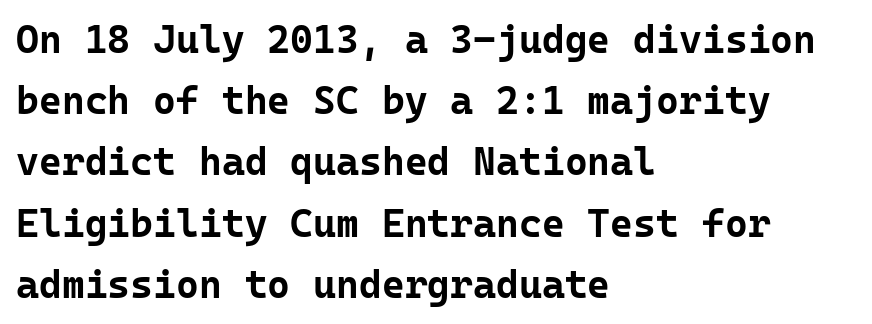
{"serif": "no", "italic": "no", "bold": "yes", "weight": "bold", "width": "normal", "stroke_contrast": "low", "x_height": "medium", "monospaced": "yes", "underline": "no", "align": "left", "line_spacing": "normal", "line_spacing_ratio": 1.57, "letter_spacing": "normal", "letter_spacing_em": 0.0, "glyph_px": 39}
